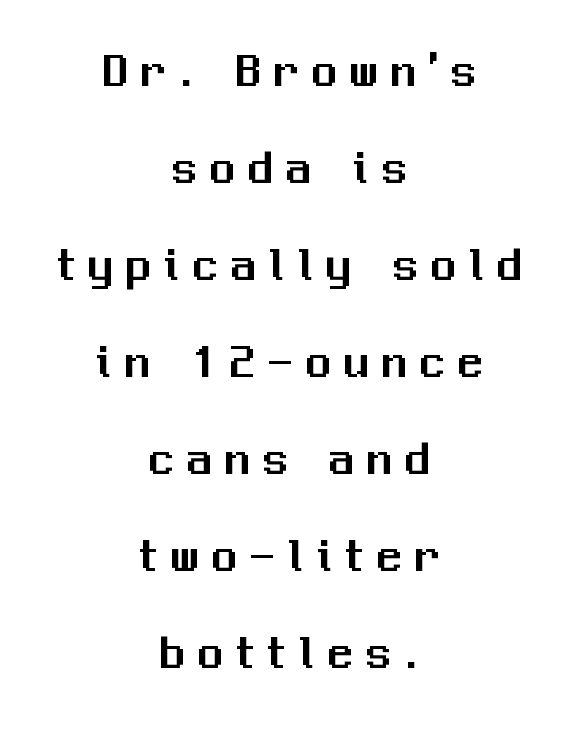
The image shows 50 px sans-serif type, upright; set centered, loose line spacing (1.94x), unusually wide letter spacing (+0.26 em), not underlined; medium stroke contrast and a medium x-height.
